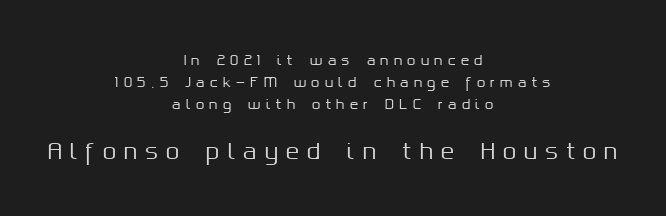
The image shows 22 px text type, upright; set centered, normal line spacing (1.57x), unusually wide letter spacing (+0.36 em), not underlined; the second (bottom) block is 1.57x larger.
